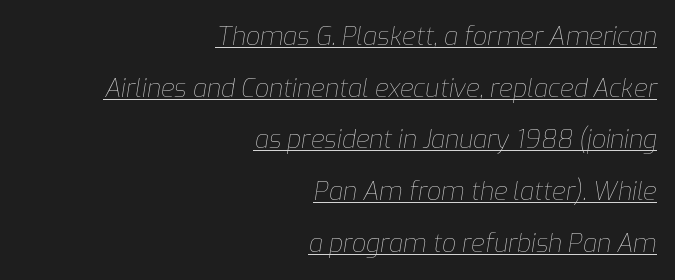
Q: Is the text bold? A: No.
Q: Is the text italic (slanted)? A: Yes, it leans right by about 9 degrees.
Q: Is the text underlined? A: Yes.
Q: How is the paragraph aligned? A: Right-aligned.
Q: Is the spacing between letters normal or unusually wide? A: Normal.
Q: Is the spacing between lines tight, normal or loose? A: Loose.
